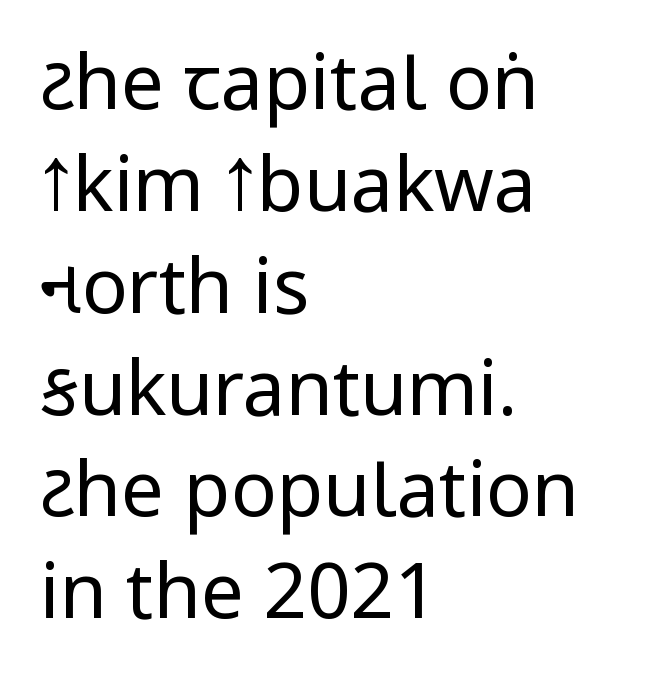
In terms of leading, this rendering sits right in the middle. The letters sit at their default tracking, neither squeezed nor spread. Note: no serifs on the glyphs. You can tell it's not italic because the verticals are truly vertical. On a weight scale, this lands at 450 or below.
